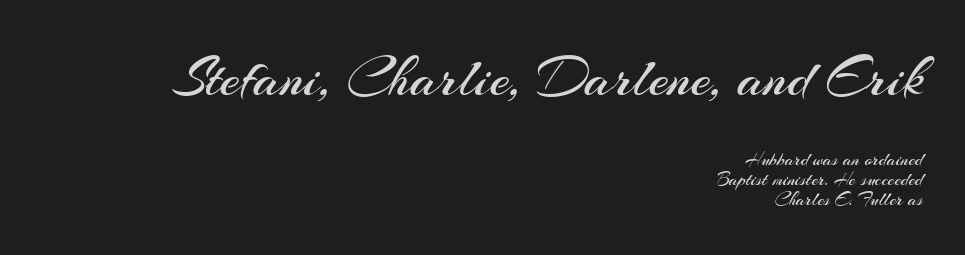
The image shows 57 px regular-weight sans-serif type; set right-aligned, tight line spacing (1.05x), normal letter spacing, not underlined; the first (top) block is 3.0x larger; medium stroke contrast and a small x-height.
